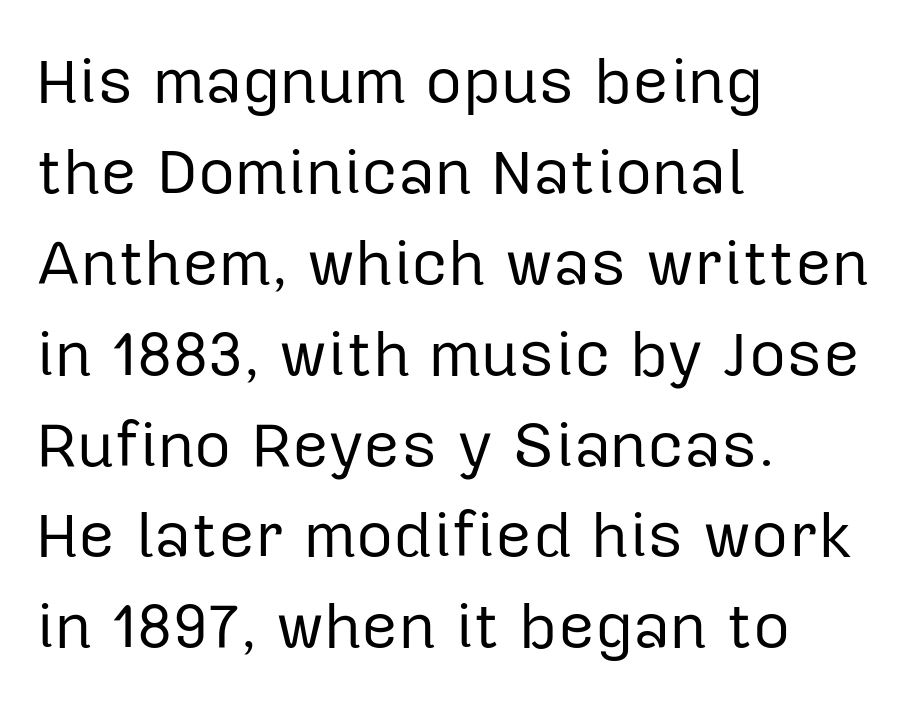
Q: Is the text bold? A: No.
Q: Is the text italic (slanted)? A: No, it is upright.
Q: Is the typeface a serif or a sans-serif typeface? A: Sans-serif.
Q: Is the text underlined? A: No.
Q: How is the paragraph aligned? A: Left-aligned.
Q: Is the spacing between letters normal or unusually wide? A: Normal.
Q: Is the spacing between lines tight, normal or loose? A: Normal.
Q: Width (condensed, normal, or wide)? A: Normal.
Q: Stroke contrast? A: Low.
Q: x-height? A: Medium.
Q: Monospaced? A: No.
